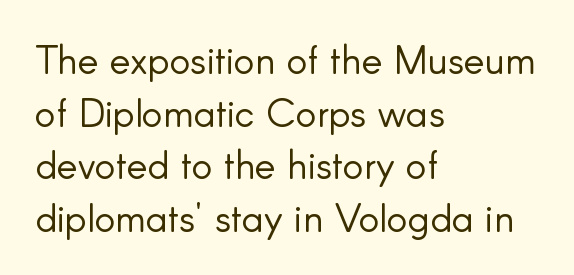
{"serif": "no", "italic": "no", "bold": "no", "weight": "light", "width": "normal", "stroke_contrast": "low", "x_height": "small", "monospaced": "no", "underline": "no", "align": "left", "line_spacing": "normal", "line_spacing_ratio": 1.35, "letter_spacing": "normal", "letter_spacing_em": 0.0, "glyph_px": 39}
